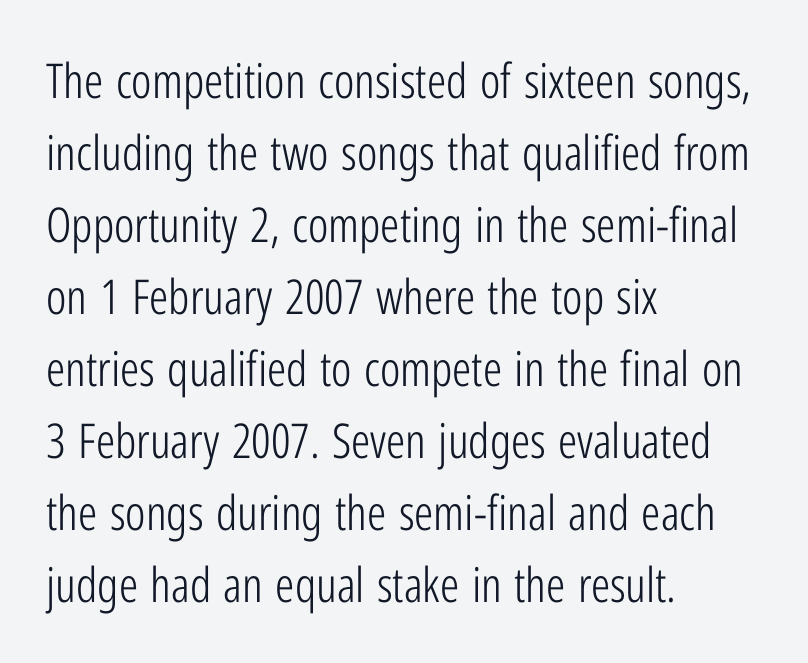
Default kerning and tracking; the words read as compact shapes. A typesetter would call this proportional, since set widths differ per character. It's the straight-up-and-down kind of type. The line-height multiplier appears to be the usual default. Weight: not bold — regular or lighter. Clear beneath every line of the passage.
